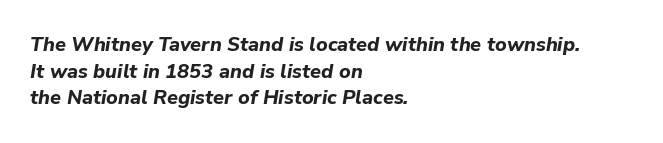
Every letter is thick-stroked: bold, no question. The letterforms sit shoulder to shoulder at normal distance. An italicized treatment has been applied to the whole sample. All the whitespace from short lines collects on the right. Clear beneath every line of the passage. Compared with typical paragraphs, the rows here are spaced about the same.
